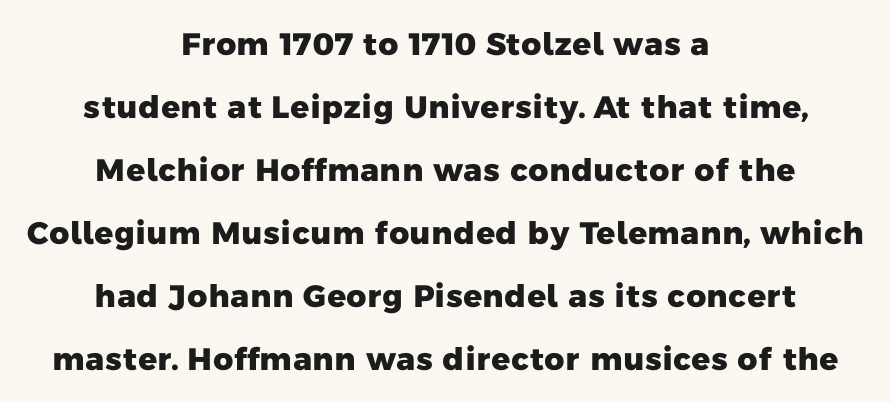
This rendering employs a face without finishing strokes, i.e., a sans-serif. Short note: letters normally spaced. Short and long lines alike share a common midpoint. The space between consecutive lines is lavish.
